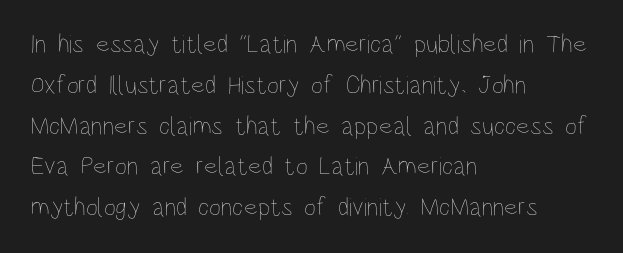
Q: Is the text bold? A: No.
Q: Is the text italic (slanted)? A: No, it is upright.
Q: Is the text underlined? A: No.
Q: How is the paragraph aligned? A: Left-aligned.
Q: Is the spacing between letters normal or unusually wide? A: Normal.
Q: Is the spacing between lines tight, normal or loose? A: Normal.
